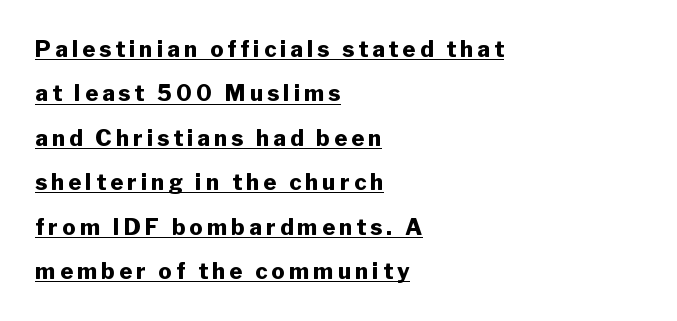
You'd pick this weight for a headline — it's a proper bold. No italicization has been applied; the sample stays upright. Casual observation: everything's shoved over to the left. Check the space under the baseline: a stroke is drawn there. If you measured baseline to baseline, you'd find a long distance.
